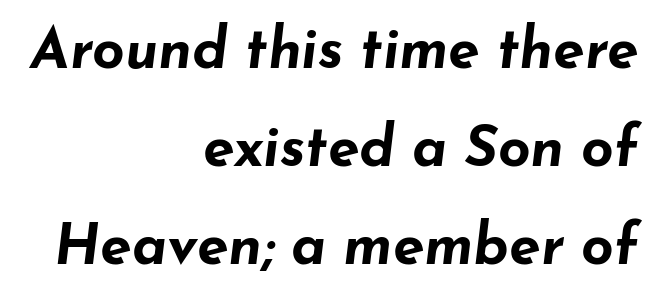
The image shows 57 px bold, wide type, italic (leaning right); set right-aligned, line spacing 1.72x, normal letter spacing, not underlined; low stroke contrast and a small x-height.
